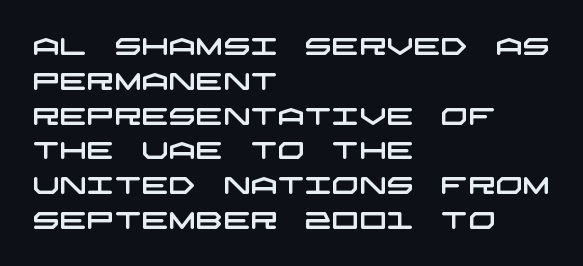
{"underline": "no", "align": "left", "line_spacing": "normal", "line_spacing_ratio": 1.45, "letter_spacing": "normal", "letter_spacing_em": 0.0, "glyph_px": 24}
